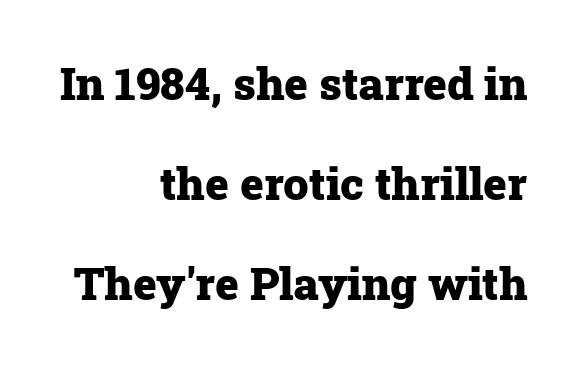
Q: Is the text bold? A: Yes.
Q: Is the text italic (slanted)? A: No, it is upright.
Q: Is the typeface a serif or a sans-serif typeface? A: Serif.
Q: Is the text underlined? A: No.
Q: How is the paragraph aligned? A: Right-aligned.
Q: Is the spacing between letters normal or unusually wide? A: Normal.
Q: Is the spacing between lines tight, normal or loose? A: Loose.
Q: Width (condensed, normal, or wide)? A: Normal.
Q: Stroke contrast? A: Low.
Q: x-height? A: Medium.
Q: Monospaced? A: No.
